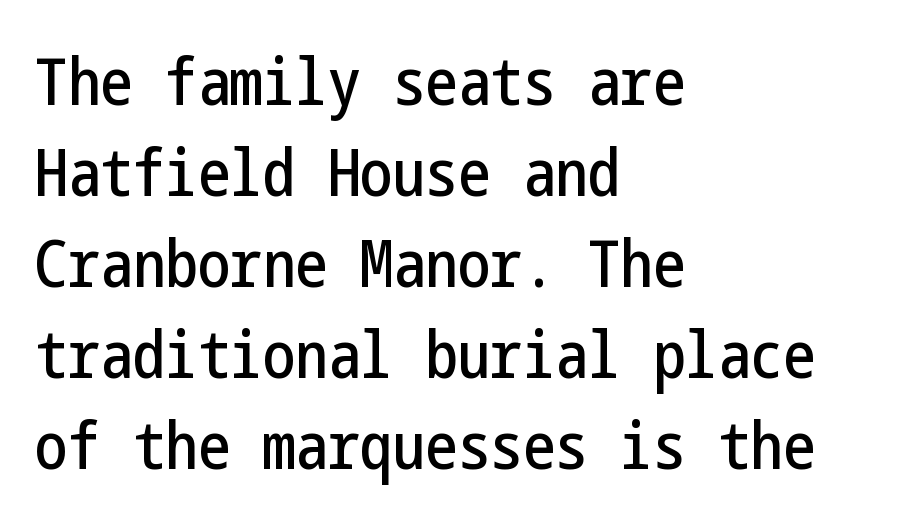
The image shows 65 px condensed sans-serif type, upright; set left-aligned, normal line spacing (1.4x), normal letter spacing, not underlined; low stroke contrast and a medium x-height.
